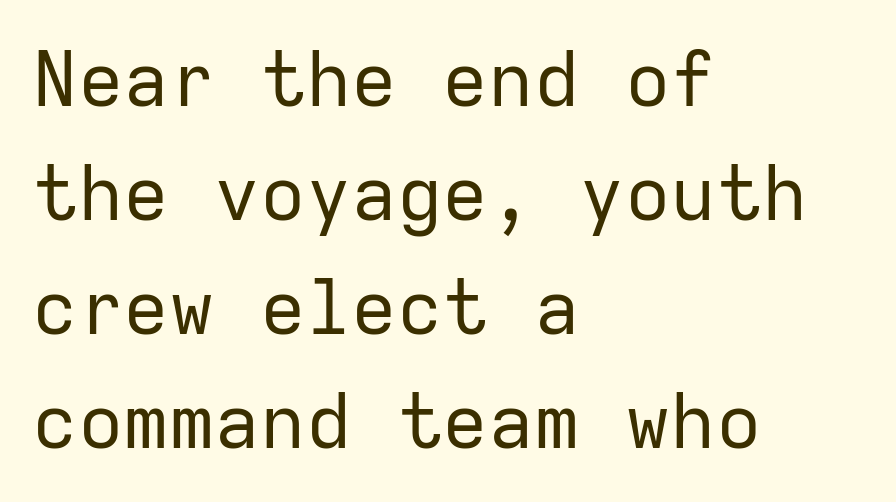
The image shows 76 px regular-weight sans-serif type, upright, monospaced; set left-aligned, normal line spacing (1.5x), normal letter spacing, not underlined; low stroke contrast and a medium x-height.
